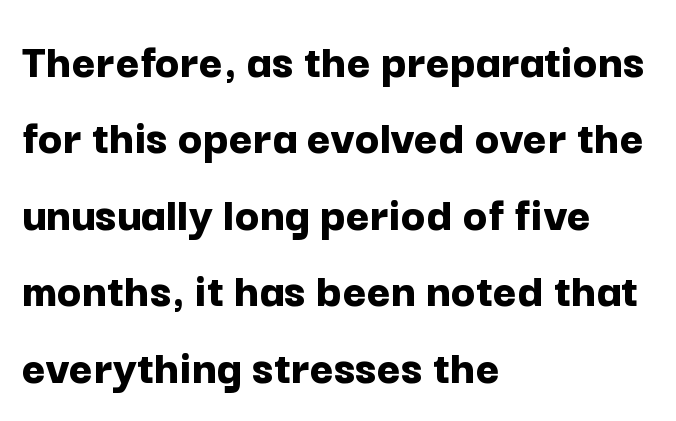
Quick note: not italic, upright. Think of a printed novel: that variable character pitch is what you see here. Rule under the text: the space is simply empty. How would I describe the line gaps? Plain and ordinary.
